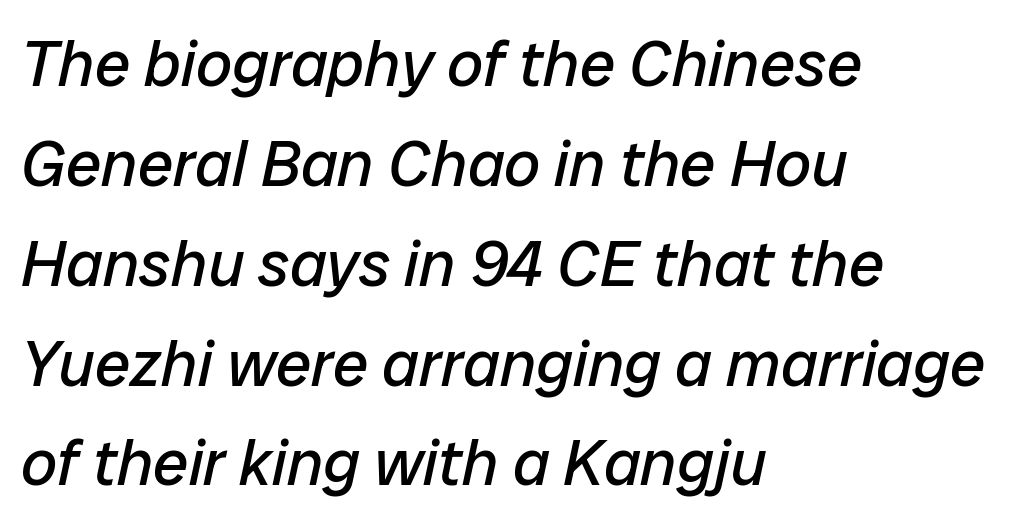
The vertical gap from one line to the next is medium. Descenders hang freely into open space. This is not heavy type; no bold has been used. Here the designer chose a conventional face with non-uniform glyph widths. The letterforms sit shoulder to shoulder at normal distance. Each line starts at the same left margin while the right side varies.
